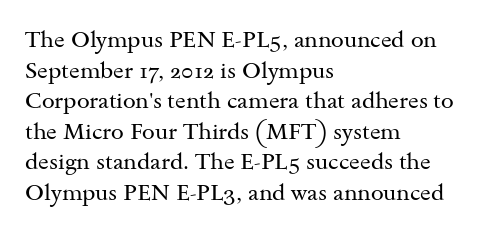
Vertical spacing — default. The text block is weighted toward the left margin, trailing off unevenly rightward. The baseline area is clear. These lines keep a tight, regular rhythm from letter to letter. No extra ink here — the face is not bold.
